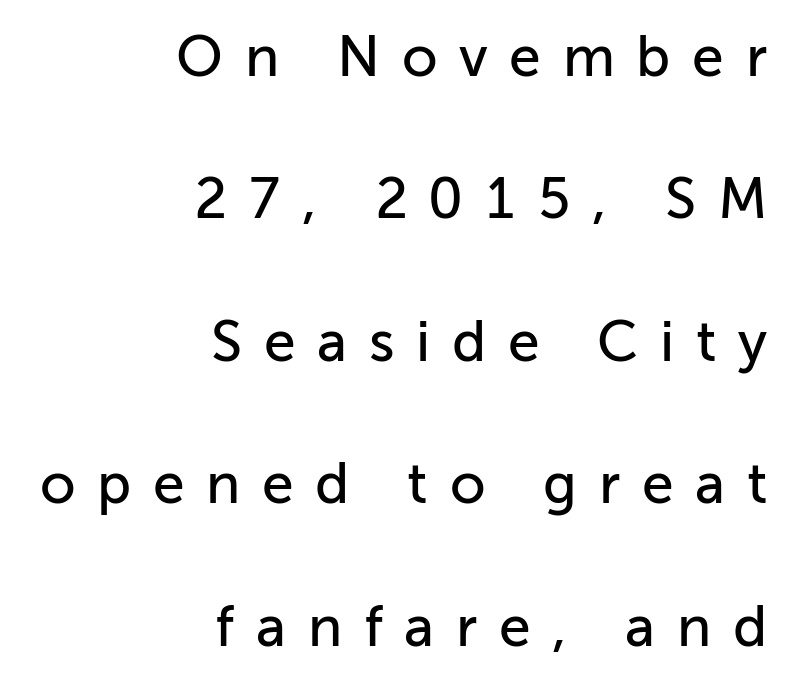
Classification — sans serif. Is the block centered? No — it sits flush against the right margin. Honestly, there is no underline to notice here at all. The leading is generous, giving the passage an open texture.
